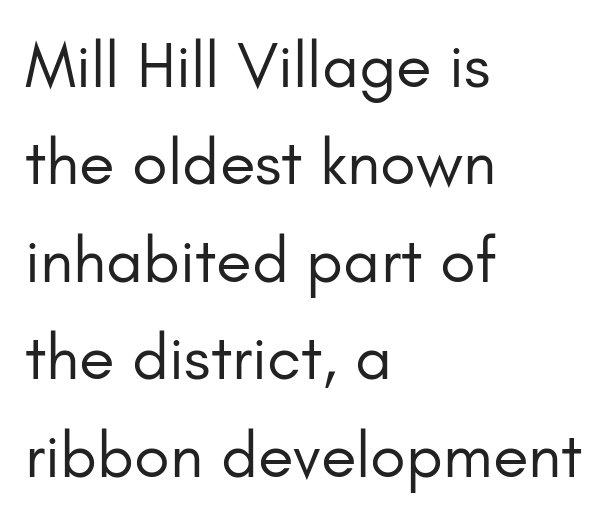
Q: Is the text bold? A: No.
Q: Is the text italic (slanted)? A: No, it is upright.
Q: Is the typeface a serif or a sans-serif typeface? A: Sans-serif.
Q: Is the text underlined? A: No.
Q: How is the paragraph aligned? A: Left-aligned.
Q: Is the spacing between letters normal or unusually wide? A: Normal.
Q: Is the spacing between lines tight, normal or loose? A: Normal.
Q: Width (condensed, normal, or wide)? A: Normal.
Q: Stroke contrast? A: Low.
Q: x-height? A: Small.
Q: Monospaced? A: No.
